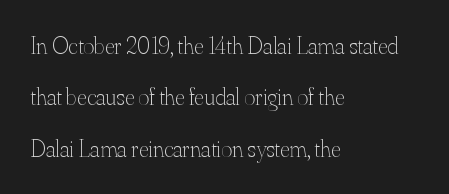
Q: Is the text bold? A: No.
Q: Is the text italic (slanted)? A: No, it is upright.
Q: Is the text underlined? A: No.
Q: How is the paragraph aligned? A: Left-aligned.
Q: Is the spacing between letters normal or unusually wide? A: Normal.
Q: Is the spacing between lines tight, normal or loose? A: Loose.
